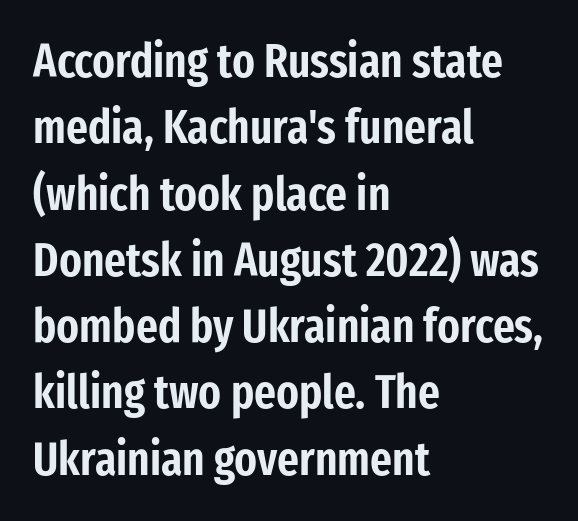
The image shows 47 px condensed sans-serif type, upright; set left-aligned, normal line spacing (1.41x), normal letter spacing, not underlined; low stroke contrast and a medium x-height.
